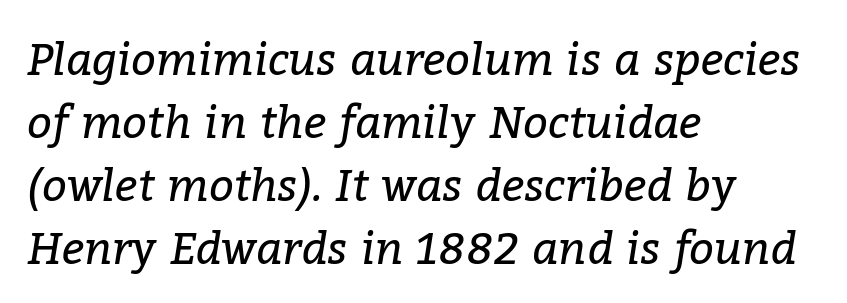
Q: Is the text bold? A: No.
Q: Is the text italic (slanted)? A: Yes, it leans right by about 9 degrees.
Q: Is the typeface a serif or a sans-serif typeface? A: Serif.
Q: Is the text underlined? A: No.
Q: How is the paragraph aligned? A: Left-aligned.
Q: Is the spacing between letters normal or unusually wide? A: Normal.
Q: Is the spacing between lines tight, normal or loose? A: Normal.
Q: Width (condensed, normal, or wide)? A: Normal.
Q: Stroke contrast? A: Low.
Q: x-height? A: Medium.
Q: Monospaced? A: No.
